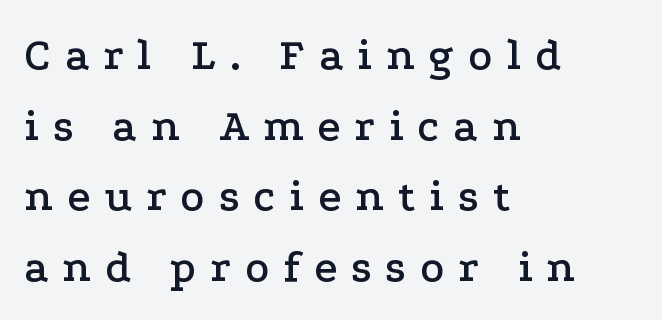
{"serif": "yes", "italic": "no", "width": "wide", "stroke_contrast": "low", "x_height": "medium", "monospaced": "no", "underline": "no", "align": "left", "line_spacing": "normal", "line_spacing_ratio": 1.57, "letter_spacing": "wide", "letter_spacing_em": 0.31, "glyph_px": 45}
